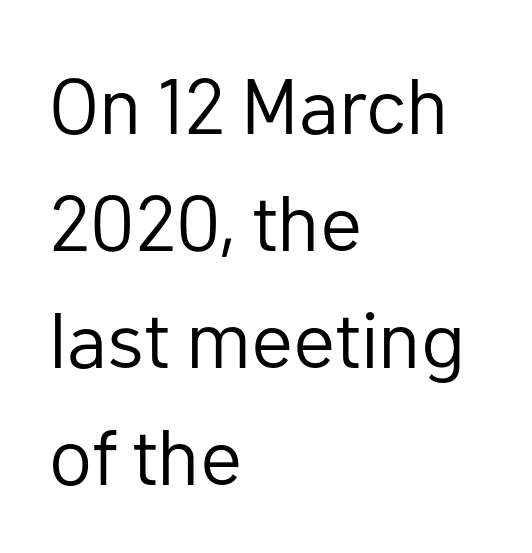
Q: Is the text bold? A: No.
Q: Is the text italic (slanted)? A: No, it is upright.
Q: Is the typeface a serif or a sans-serif typeface? A: Sans-serif.
Q: Is the text underlined? A: No.
Q: How is the paragraph aligned? A: Left-aligned.
Q: Is the spacing between letters normal or unusually wide? A: Normal.
Q: Is the spacing between lines tight, normal or loose? A: Normal.
Q: Width (condensed, normal, or wide)? A: Normal.
Q: Stroke contrast? A: Low.
Q: x-height? A: Medium.
Q: Monospaced? A: No.
